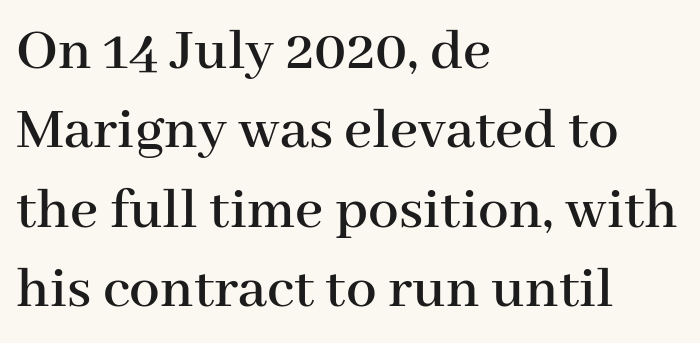
The words here are not underlined. A classic flush-left, rag-right setting is used for this passage. This sample has the flowing, uneven cadence of proportional lettering. Examine the stroke ends and you'll spot serifs. The axis of the letterforms is exactly vertical. A typesetter would call this leading conventional body-copy spacing.
